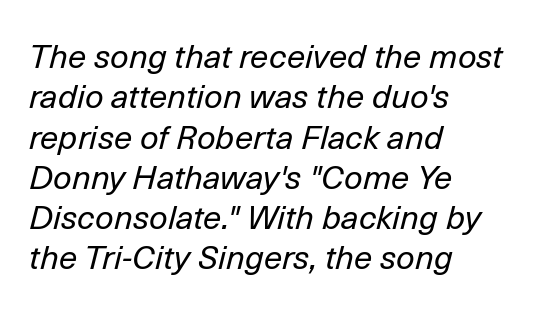
The image shows 33 px regular-weight type, italic (leaning right); set left-aligned, line spacing 1.22x, normal letter spacing, not underlined; low stroke contrast and a medium x-height.
